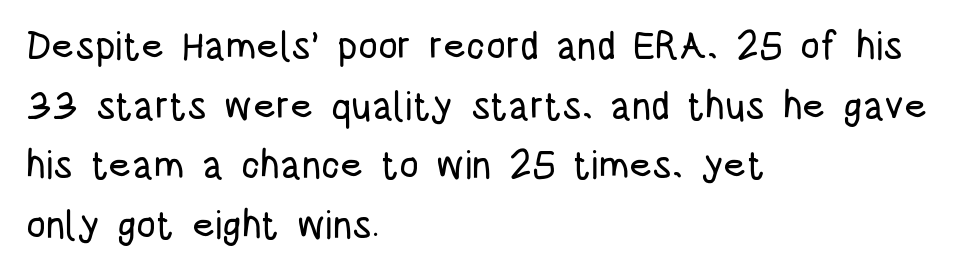
Q: Is the text italic (slanted)? A: No, it is upright.
Q: Is the typeface a serif or a sans-serif typeface? A: Sans-serif.
Q: Is the text underlined? A: No.
Q: How is the paragraph aligned? A: Left-aligned.
Q: Is the spacing between letters normal or unusually wide? A: Normal.
Q: Is the spacing between lines tight, normal or loose? A: Normal.
Q: Width (condensed, normal, or wide)? A: Condensed.
Q: Stroke contrast? A: Low.
Q: x-height? A: Large.
Q: Monospaced? A: No.
